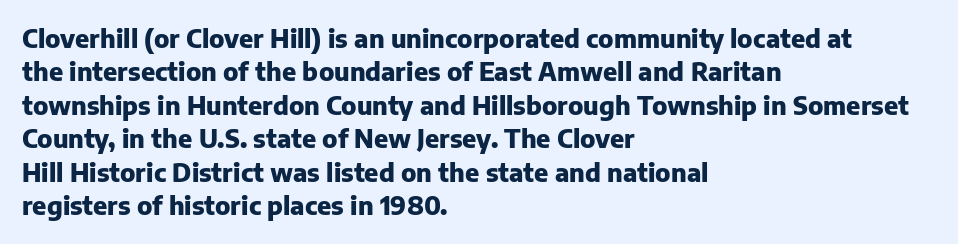
{"italic": "no", "bold": "yes", "underline": "no", "align": "left", "line_spacing": "normal", "line_spacing_ratio": 1.34, "letter_spacing": "normal", "letter_spacing_em": 0.0, "glyph_px": 25}
